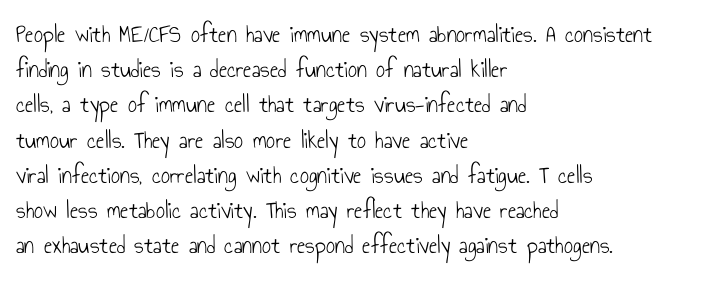
Q: Is the text bold? A: No.
Q: Is the text italic (slanted)? A: No, it is upright.
Q: Is the text underlined? A: No.
Q: How is the paragraph aligned? A: Left-aligned.
Q: Is the spacing between letters normal or unusually wide? A: Normal.
Q: Is the spacing between lines tight, normal or loose? A: Normal.
